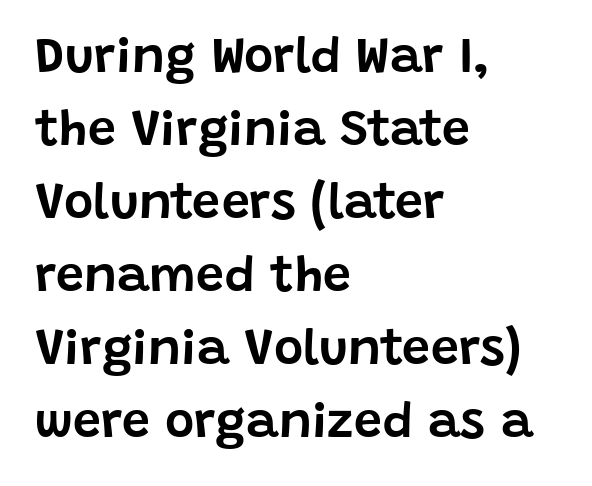
Teacher's note: observe the even left margin — that is flush-left alignment. Tracking value appears to be zero — textbook default spacing. The zone under the glyphs is completely vacant. How would I describe the line gaps? Plain and ordinary.
